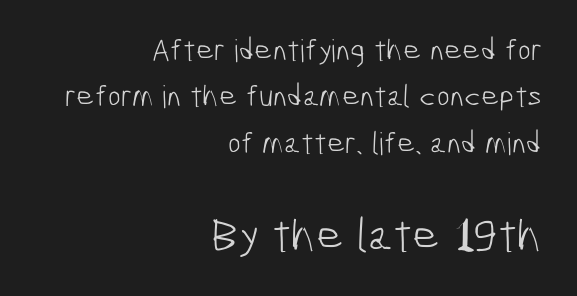
The image shows 47 px light, condensed sans-serif type; set right-aligned, normal line spacing (1.5x), normal letter spacing, not underlined; the second (bottom) block is 1.52x larger; low stroke contrast and a medium x-height.
